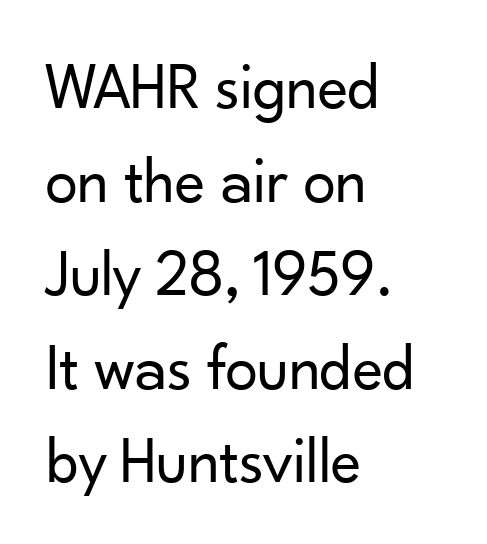
Q: Is the text bold? A: No.
Q: Is the text italic (slanted)? A: No, it is upright.
Q: Is the typeface a serif or a sans-serif typeface? A: Sans-serif.
Q: Is the text underlined? A: No.
Q: How is the paragraph aligned? A: Left-aligned.
Q: Is the spacing between letters normal or unusually wide? A: Normal.
Q: Is the spacing between lines tight, normal or loose? A: Normal.
Q: Width (condensed, normal, or wide)? A: Normal.
Q: Stroke contrast? A: Low.
Q: x-height? A: Small.
Q: Monospaced? A: No.
